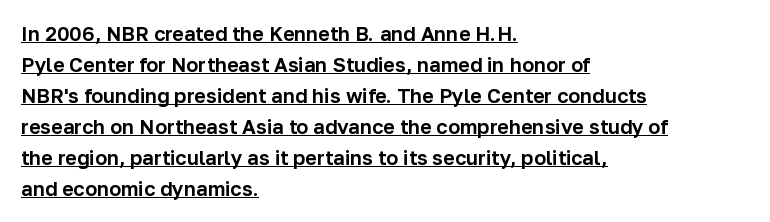
You can tell it's not italic because the verticals are truly vertical. Rows of type keep a routine distance in the vertical direction. The words here are underlined. This rendering uses left alignment, leaving the right contour irregular.
